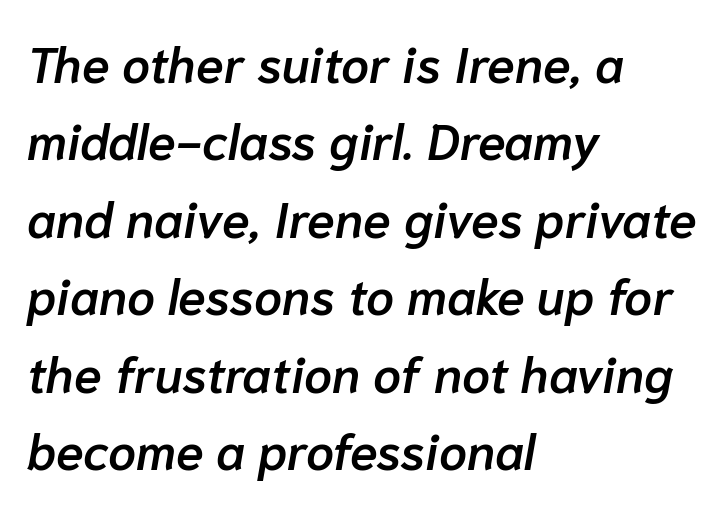
Q: Is the text bold? A: Semi-bold.
Q: Is the text italic (slanted)? A: Yes, it leans right by about 10 degrees.
Q: Is the text underlined? A: No.
Q: How is the paragraph aligned? A: Left-aligned.
Q: Is the spacing between letters normal or unusually wide? A: Normal.
Q: Is the spacing between lines tight, normal or loose? A: Normal.
Q: Width (condensed, normal, or wide)? A: Normal.
Q: Stroke contrast? A: Low.
Q: x-height? A: Medium.
Q: Monospaced? A: No.
